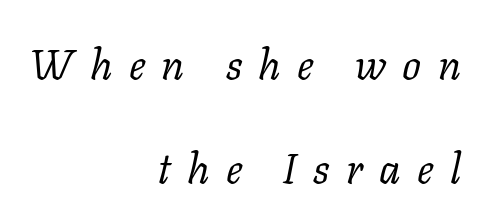
The image shows 42 px regular-weight serif type, italic (leaning right); set right-aligned, loose line spacing (2.47x), unusually wide letter spacing (+0.39 em), not underlined; low stroke contrast and a medium x-height.
